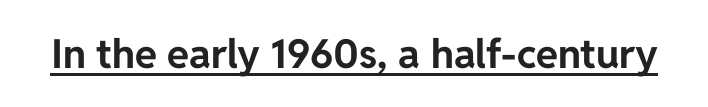
Q: Is the text bold? A: Yes.
Q: Is the text italic (slanted)? A: No, it is upright.
Q: Is the typeface a serif or a sans-serif typeface? A: Sans-serif.
Q: Is the text underlined? A: Yes.
Q: Is the spacing between letters normal or unusually wide? A: Normal.
Q: Width (condensed, normal, or wide)? A: Normal.
Q: Stroke contrast? A: Low.
Q: x-height? A: Medium.
Q: Monospaced? A: No.
